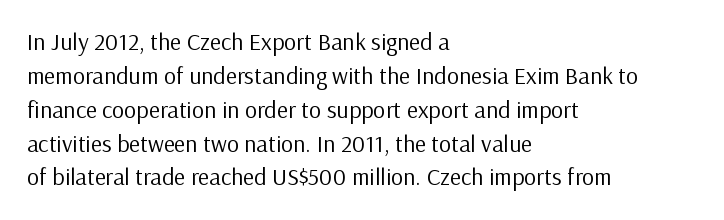
Decoration check: the copy has no underline. Teacher's note: observe the even left margin — that is flush-left alignment. Interline gaps are of average width in this sample. No chunkiness to these letters — they're not bold. These lines were composed using upright roman letters.
